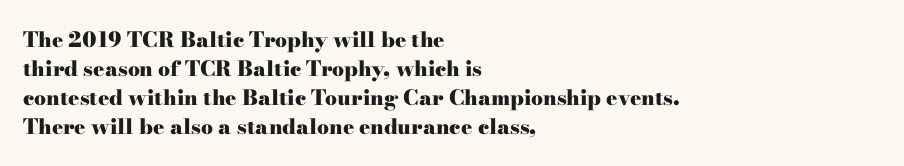
The lines are quadded left. These lines keep a tight, regular rhythm from letter to letter. The gap between lines stays unmarked. It's the straight-up-and-down kind of type. The rendering uses a moderate line-height, typical for paragraphs. Pretty heavy lettering here — definitely bold.
